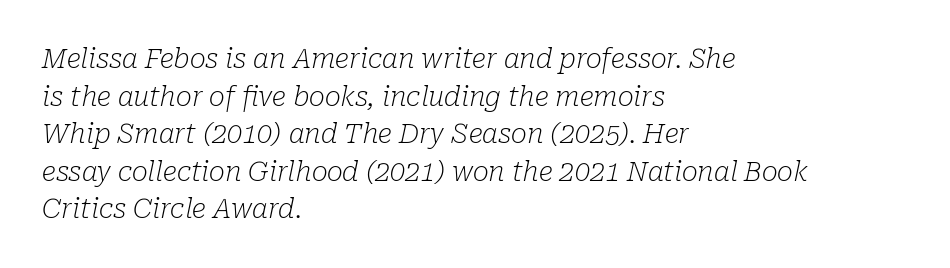
{"italic": "yes", "lean": "right", "slant_degrees": 10, "bold": "no", "underline": "no", "align": "left", "line_spacing": "normal", "line_spacing_ratio": 1.39, "letter_spacing": "normal", "letter_spacing_em": 0.0, "glyph_px": 27}
